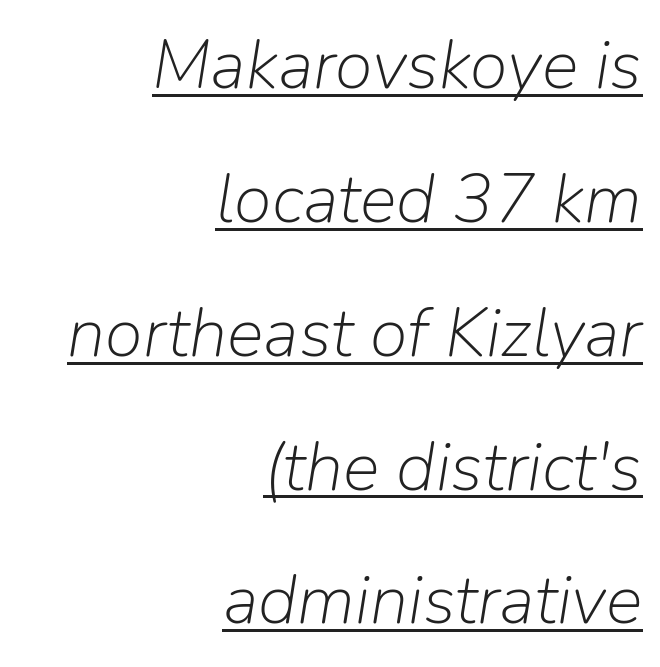
{"italic": "yes", "lean": "right", "slant_degrees": 9, "bold": "no", "weight": "light", "width": "normal", "stroke_contrast": "low", "x_height": "medium", "monospaced": "no", "underline": "yes", "align": "right", "line_spacing": "loose", "line_spacing_ratio": 1.94, "letter_spacing": "normal", "letter_spacing_em": 0.0, "glyph_px": 69}
